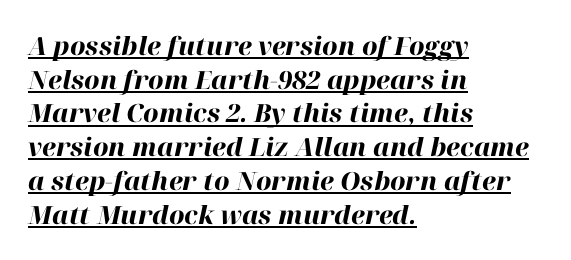
{"italic": "yes", "lean": "right", "slant_degrees": 12, "bold": "yes", "underline": "yes", "align": "left", "line_spacing": "normal", "line_spacing_ratio": 1.35, "letter_spacing": "normal", "letter_spacing_em": 0.0, "glyph_px": 25}
